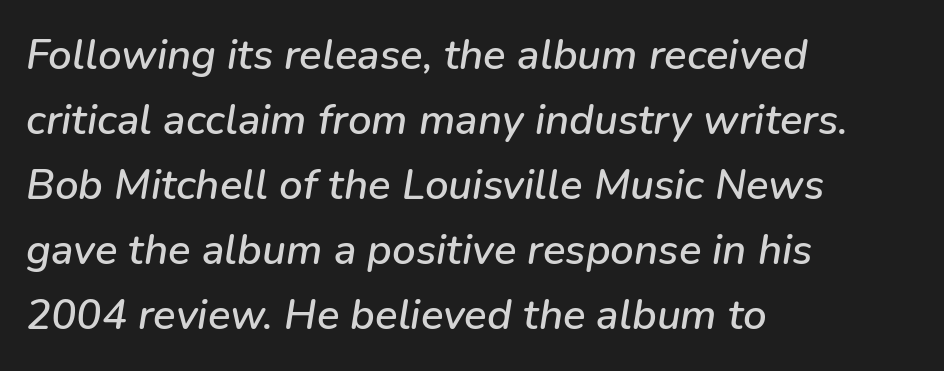
{"italic": "yes", "lean": "right", "slant_degrees": 9, "width": "normal", "stroke_contrast": "low", "x_height": "medium", "monospaced": "no", "underline": "no", "align": "left", "line_spacing": "normal", "line_spacing_ratio": 1.55, "letter_spacing": "normal", "letter_spacing_em": 0.0, "glyph_px": 42}
